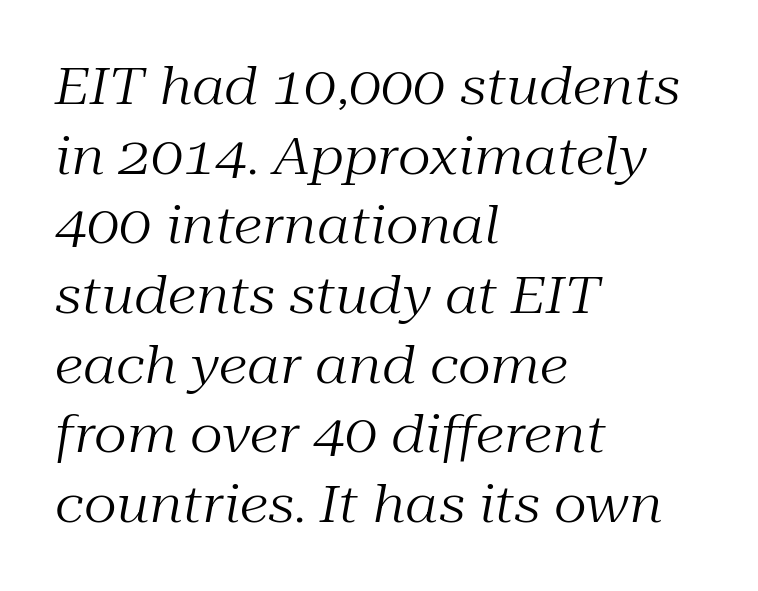
The image shows 52 px regular-weight serif type, italic (leaning right); set left-aligned, normal line spacing (1.34x), normal letter spacing, not underlined; medium stroke contrast and a medium x-height.
